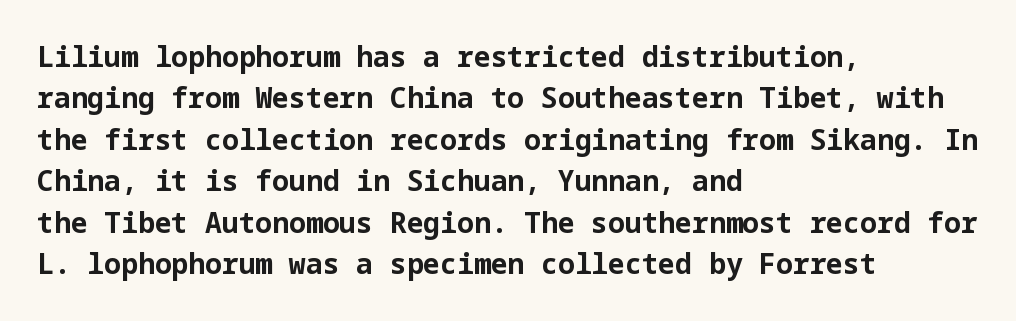
The image shows 28 px bold sans-serif type, upright; set left-aligned, normal line spacing (1.48x), normal letter spacing, not underlined; low stroke contrast and a medium x-height.
